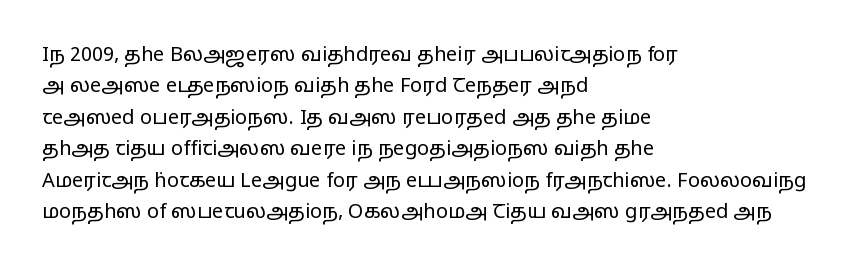
Q: Is the text bold? A: No.
Q: Is the text italic (slanted)? A: No, it is upright.
Q: Is the text underlined? A: No.
Q: How is the paragraph aligned? A: Left-aligned.
Q: Is the spacing between letters normal or unusually wide? A: Normal.
Q: Is the spacing between lines tight, normal or loose? A: Normal.
